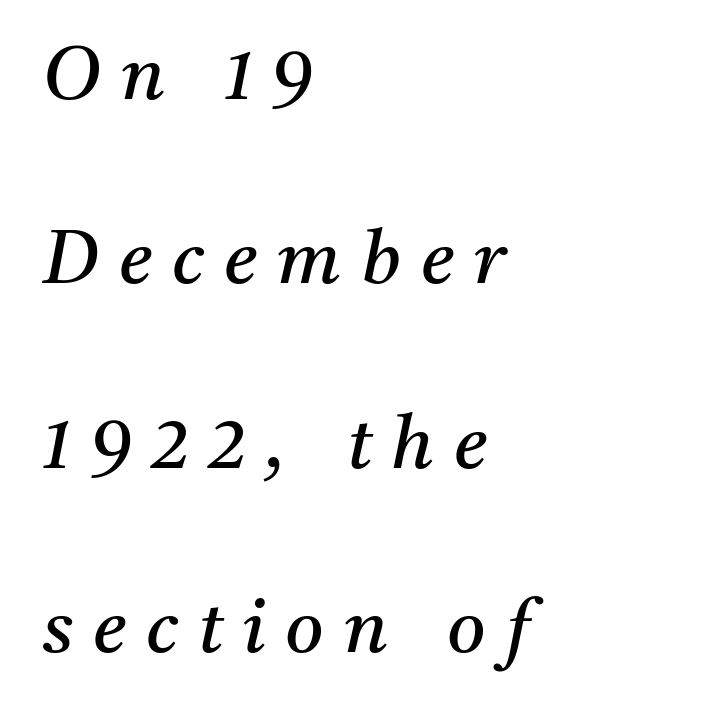
The image shows 74 px regular-weight serif type, italic (leaning right); set left-aligned, loose line spacing (2.49x), unusually wide letter spacing (+0.27 em), not underlined; medium stroke contrast and a medium x-height.
